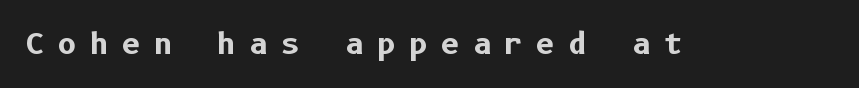
The image shows 29 px bold sans-serif type, upright; set unusually wide letter spacing (+0.45 em), not underlined; low stroke contrast and a medium x-height.
